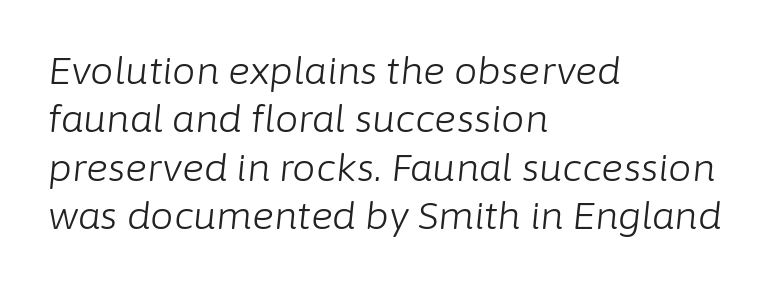
{"italic": "yes", "lean": "right", "slant_degrees": 6, "bold": "no", "weight": "light", "width": "normal", "stroke_contrast": "low", "x_height": "medium", "monospaced": "no", "underline": "no", "align": "left", "line_spacing": "normal", "line_spacing_ratio": 1.31, "letter_spacing": "normal", "letter_spacing_em": 0.0, "glyph_px": 37}
